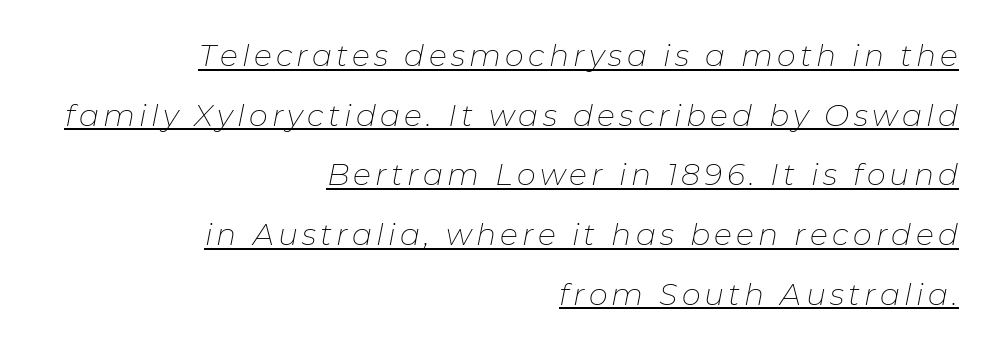
{"italic": "yes", "lean": "right", "slant_degrees": 11, "bold": "no", "weight": "thin", "width": "normal", "stroke_contrast": "low", "x_height": "medium", "monospaced": "no", "underline": "yes", "align": "right", "line_spacing": "loose", "line_spacing_ratio": 1.99, "glyph_px": 30}
